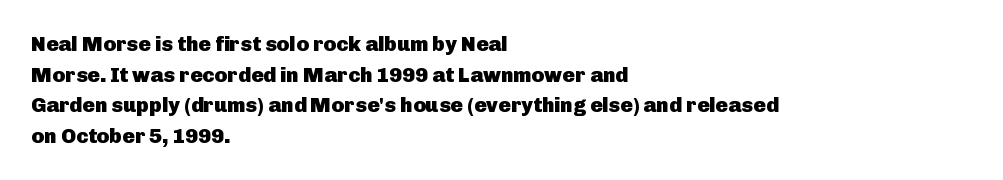
Glyph-to-glyph distance matches everyday printed text. If you drew a line through each stem, it would be perfectly vertical. Horizontal bands of white between lines are of average thickness. Type without underlining. The glyphs have the mass of a bold cut.
